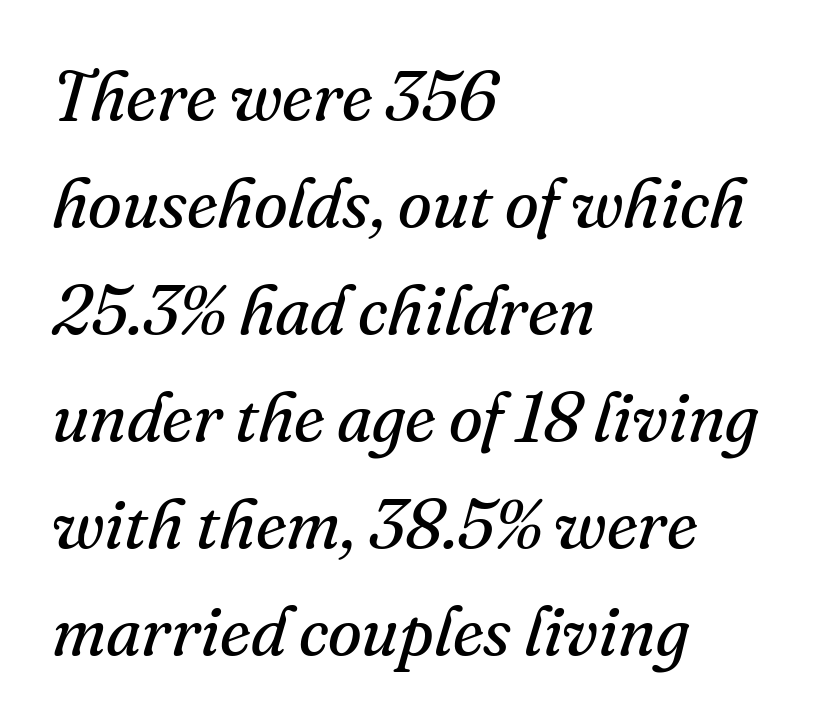
The image shows 69 px regular-weight serif type, italic (leaning right); set left-aligned, normal line spacing (1.55x), normal letter spacing, not underlined; medium stroke contrast and a small x-height.
